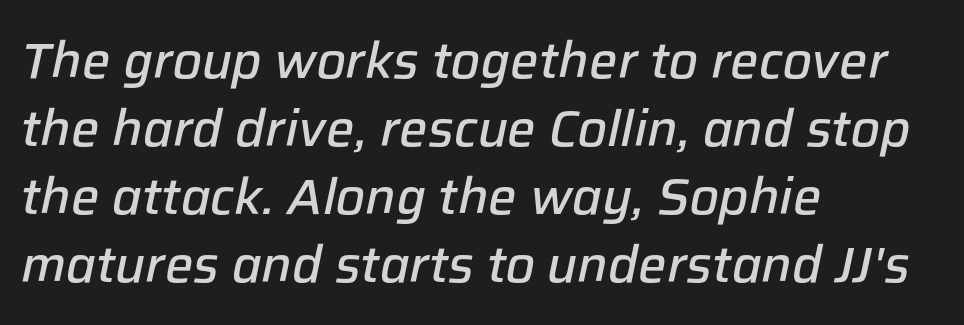
Q: Is the text bold? A: Semi-bold.
Q: Is the text italic (slanted)? A: Yes, it leans right by about 12 degrees.
Q: Is the text underlined? A: No.
Q: How is the paragraph aligned? A: Left-aligned.
Q: Is the spacing between letters normal or unusually wide? A: Normal.
Q: Is the spacing between lines tight, normal or loose? A: Normal.
Q: Width (condensed, normal, or wide)? A: Normal.
Q: Stroke contrast? A: Low.
Q: x-height? A: Medium.
Q: Monospaced? A: No.
